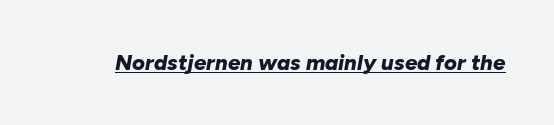
You'd pick this weight for a headline — it's a proper bold. The whole block is typeset with a tilt. These characters rest on top of a visible drawn line. What stands out about the letter spacing? Nothing — it is the standard amount.
